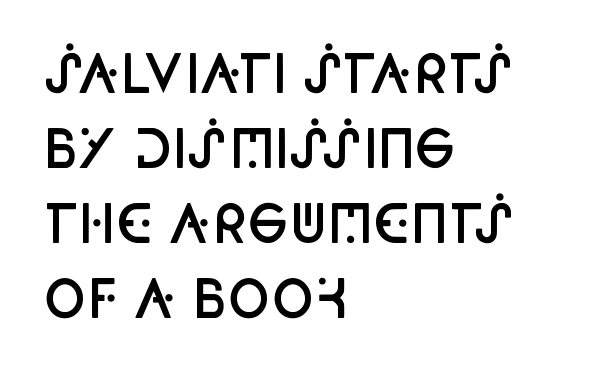
Q: Is the text bold? A: Semi-bold.
Q: Is the text italic (slanted)? A: No, it is upright.
Q: Is the typeface a serif or a sans-serif typeface? A: Sans-serif.
Q: Is the text underlined? A: No.
Q: How is the paragraph aligned? A: Left-aligned.
Q: Is the spacing between letters normal or unusually wide? A: Normal.
Q: Is the spacing between lines tight, normal or loose? A: Normal.
Q: Width (condensed, normal, or wide)? A: Condensed.
Q: Stroke contrast? A: Low.
Q: x-height? A: Large.
Q: Monospaced? A: No.
